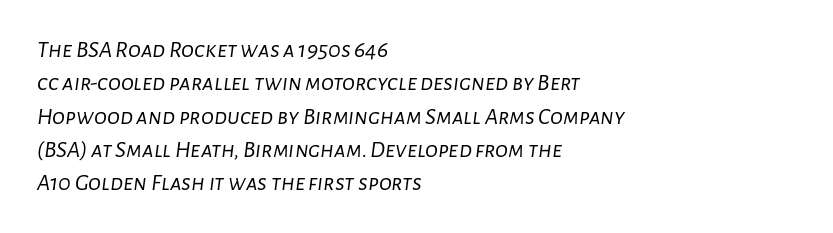
Q: Is the text bold? A: No.
Q: Is the text italic (slanted)? A: Yes, it leans right by about 7 degrees.
Q: Is the text underlined? A: No.
Q: How is the paragraph aligned? A: Left-aligned.
Q: Is the spacing between letters normal or unusually wide? A: Normal.
Q: Is the spacing between lines tight, normal or loose? A: Normal.
